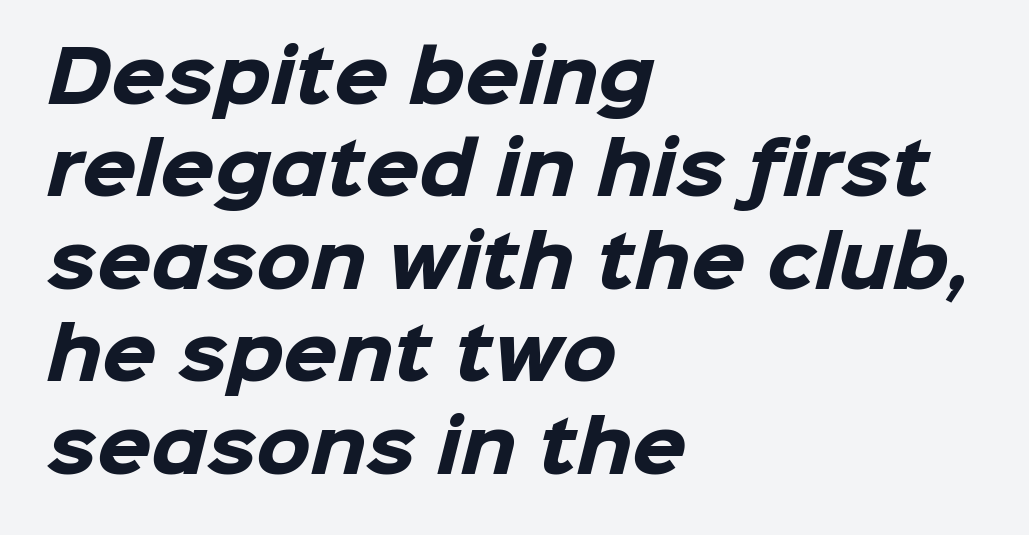
{"serif": "no", "bold": "yes", "weight": "heavy", "width": "normal", "stroke_contrast": "low", "x_height": "medium", "monospaced": "no", "underline": "no", "align": "left", "line_spacing": "normal", "line_spacing_ratio": 1.32, "letter_spacing": "normal", "letter_spacing_em": 0.0, "glyph_px": 70}
